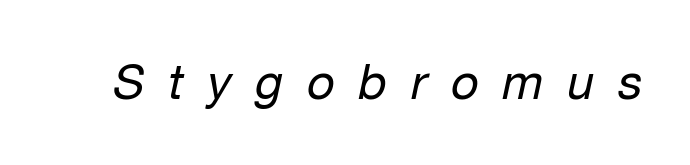
{"italic": "yes", "lean": "right", "slant_degrees": 12, "bold": "no", "weight": "regular", "width": "normal", "stroke_contrast": "low", "x_height": "medium", "monospaced": "no", "underline": "no", "letter_spacing": "wide", "letter_spacing_em": 0.5, "glyph_px": 48}
